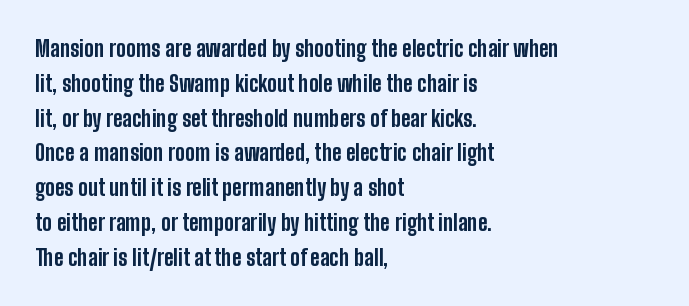
The image shows 22 px bold type, upright; set left-aligned, normal line spacing (1.58x), normal letter spacing, not underlined.
